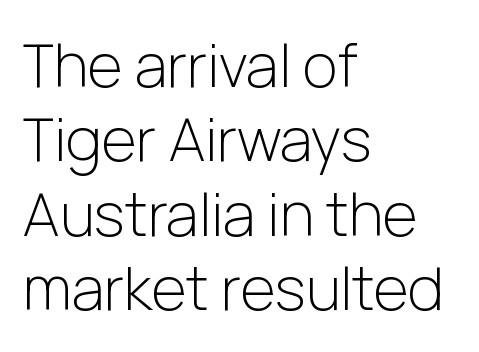
How are the letters spaced? Ordinarily, with no added tracking. The lines in this sample share a left origin and differ only in where they stop. A sans-serif font was chosen for this passage. This is roman type, the default non-slanted kind. A typesetter would call this proportional, since set widths differ per character. No chunkiness to these letters — they're not bold.
